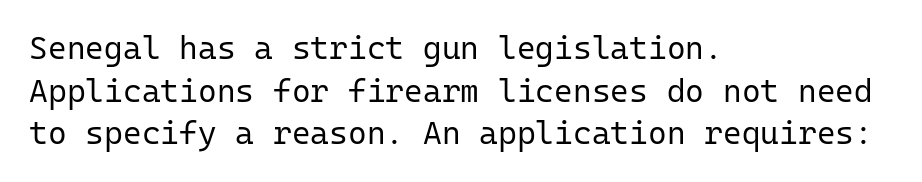
The image shows 32 px regular-weight sans-serif type, upright, monospaced; set left-aligned, normal line spacing (1.33x), normal letter spacing, not underlined; low stroke contrast and a medium x-height.
